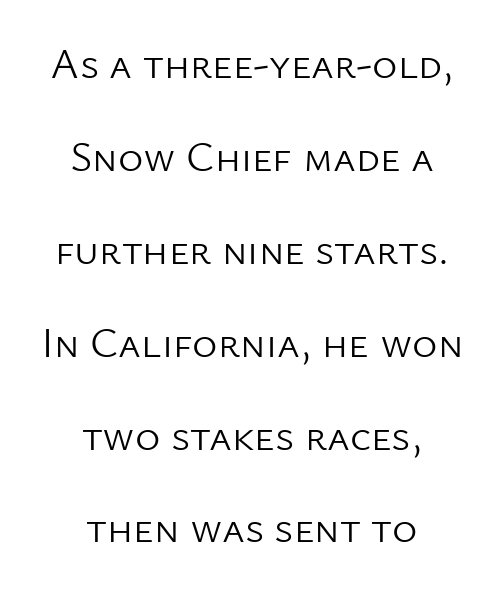
{"serif": "no", "italic": "no", "bold": "no", "weight": "light", "width": "normal", "stroke_contrast": "low", "x_height": "medium", "monospaced": "no", "underline": "no", "align": "center", "line_spacing": "loose", "line_spacing_ratio": 2.16, "letter_spacing": "normal", "letter_spacing_em": 0.0, "glyph_px": 43}
